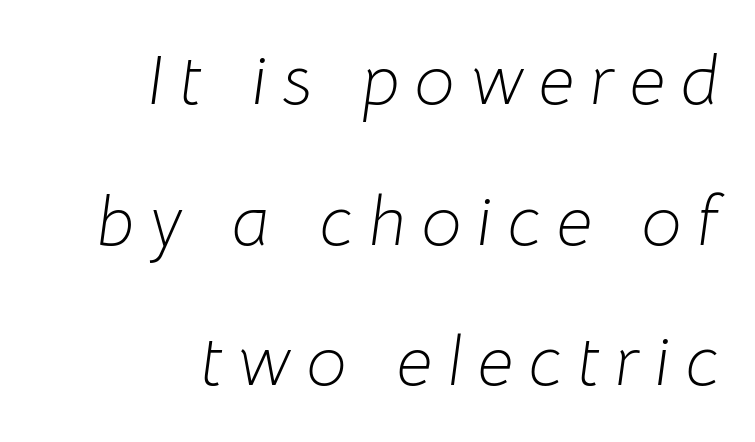
A clean baseline with only descenders dipping below it. Substantial extra tracking has been applied to these lines. Here the designer chose a conventional face with non-uniform glyph widths. These glyphs show unthickened strokes, regular width or finer. Successive baselines arrive slowly, with a big drop between each.
